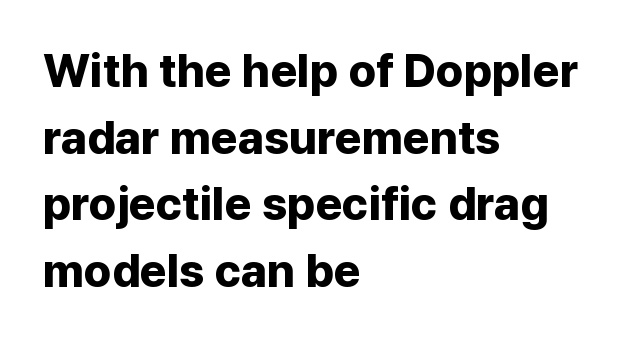
{"serif": "no", "italic": "no", "bold": "yes", "weight": "bold", "width": "normal", "stroke_contrast": "low", "x_height": "medium", "monospaced": "no", "underline": "no", "align": "left", "line_spacing": "normal", "line_spacing_ratio": 1.45, "letter_spacing": "normal", "letter_spacing_em": 0.0, "glyph_px": 46}
